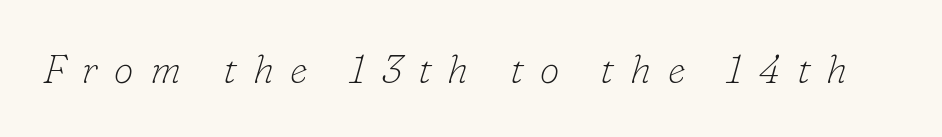
The image shows 40 px thin serif type, italic (leaning right); set unusually wide letter spacing (+0.41 em), not underlined; low stroke contrast and a small x-height.
